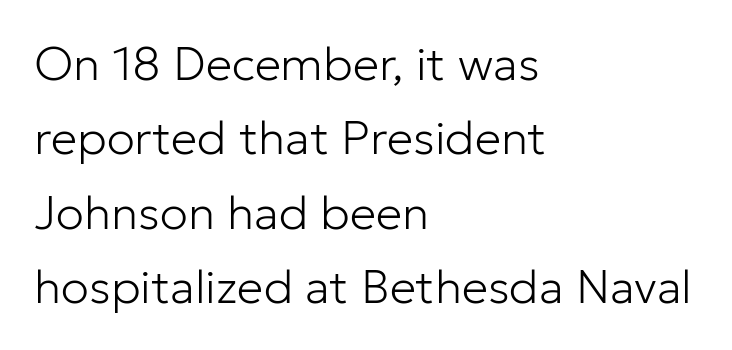
{"serif": "no", "italic": "no", "bold": "no", "weight": "light", "width": "normal", "stroke_contrast": "low", "x_height": "medium", "monospaced": "no", "underline": "no", "align": "left", "line_spacing": "normal", "line_spacing_ratio": 1.58, "letter_spacing": "normal", "letter_spacing_em": 0.0, "glyph_px": 47}
